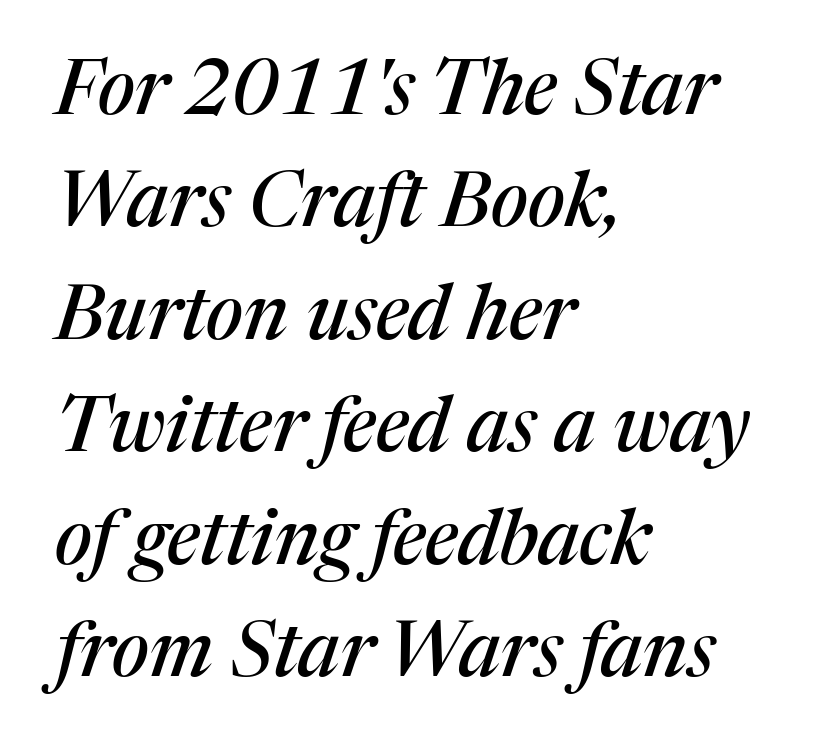
Q: Is the text italic (slanted)? A: Yes, it leans right by about 17 degrees.
Q: Is the typeface a serif or a sans-serif typeface? A: Serif.
Q: Is the text underlined? A: No.
Q: How is the paragraph aligned? A: Left-aligned.
Q: Is the spacing between letters normal or unusually wide? A: Normal.
Q: Is the spacing between lines tight, normal or loose? A: Normal.
Q: Width (condensed, normal, or wide)? A: Normal.
Q: Stroke contrast? A: Medium.
Q: x-height? A: Medium.
Q: Monospaced? A: No.
